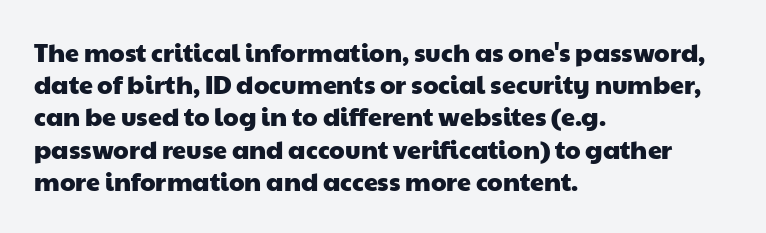
{"underline": "no", "align": "left", "line_spacing": "normal", "line_spacing_ratio": 1.29, "letter_spacing": "normal", "letter_spacing_em": 0.0, "glyph_px": 25}
